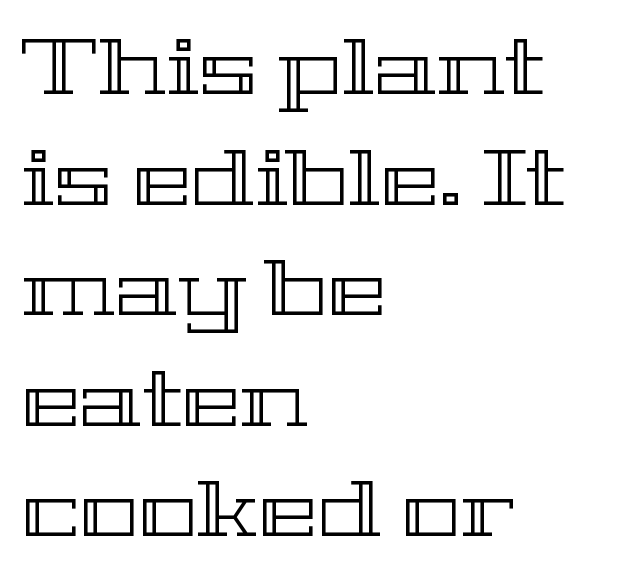
Q: Is the text italic (slanted)? A: No, it is upright.
Q: Is the text underlined? A: No.
Q: How is the paragraph aligned? A: Left-aligned.
Q: Is the spacing between letters normal or unusually wide? A: Normal.
Q: Is the spacing between lines tight, normal or loose? A: Normal.
Q: Width (condensed, normal, or wide)? A: Wide.
Q: x-height? A: Medium.
Q: Monospaced? A: No.
